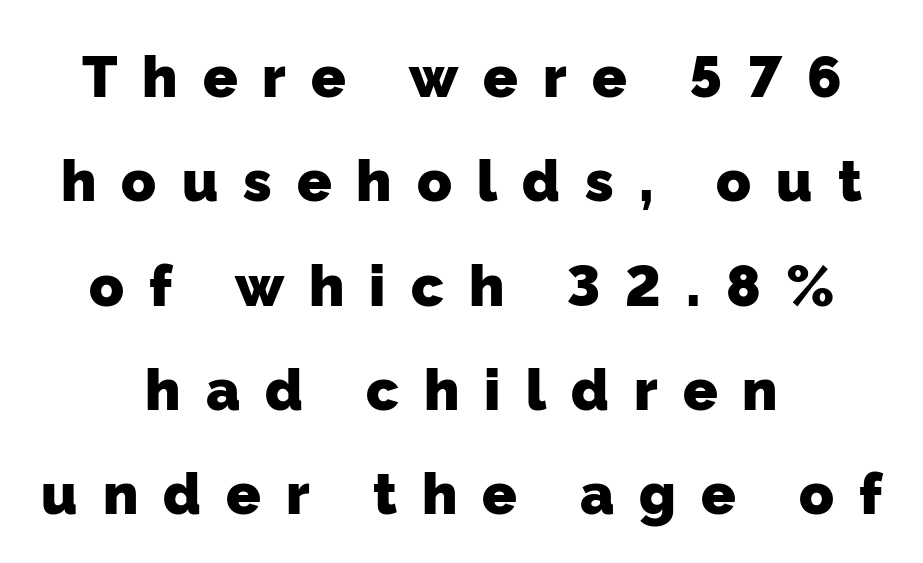
Q: Is the text bold? A: Yes.
Q: Is the typeface a serif or a sans-serif typeface? A: Sans-serif.
Q: Is the text underlined? A: No.
Q: How is the paragraph aligned? A: Centered.
Q: Is the spacing between letters normal or unusually wide? A: Unusually wide.
Q: Width (condensed, normal, or wide)? A: Normal.
Q: Stroke contrast? A: Low.
Q: x-height? A: Medium.
Q: Monospaced? A: No.
